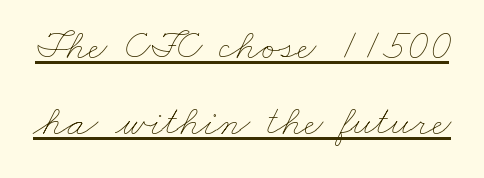
Q: Is the text bold? A: No.
Q: Is the text underlined? A: Yes.
Q: Is the spacing between letters normal or unusually wide? A: Normal.
Q: Width (condensed, normal, or wide)? A: Wide.
Q: Stroke contrast? A: Low.
Q: x-height? A: Small.
Q: Monospaced? A: No.
